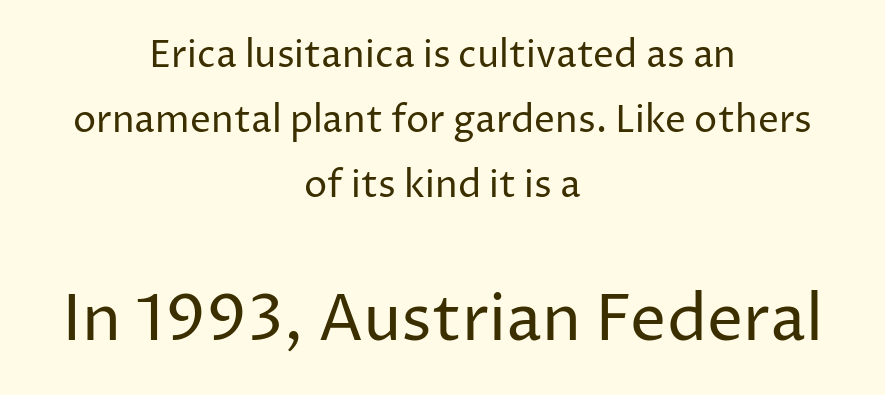
Inter-character spacing is left at the font's built-in metrics. Descenders hang freely into open space. Serifs: no, the terminals of the letterforms are clean. You could not count columns in this text — the font is proportionally spaced.
